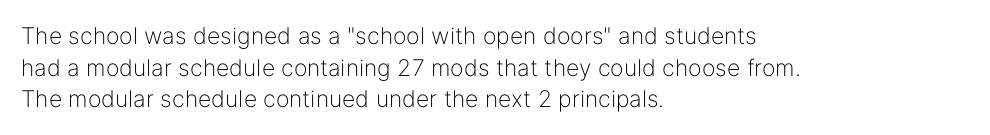
A roman cut, with each character standing at attention. Line spacing here is normal. The text block is weighted toward the left margin, trailing off unevenly rightward. Lines of text with bare space underneath. Nothing unusual about the tracking: characters are spaced as the font intends. A quiet, ordinary-to-light weight characterises the typeface.
